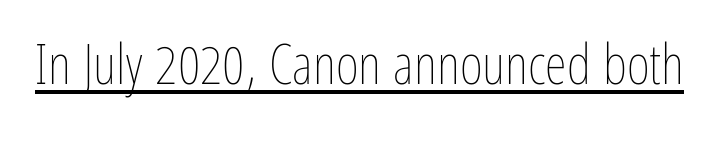
The image shows 56 px thin, condensed type, upright; set normal letter spacing, underlined; low stroke contrast and a medium x-height.
